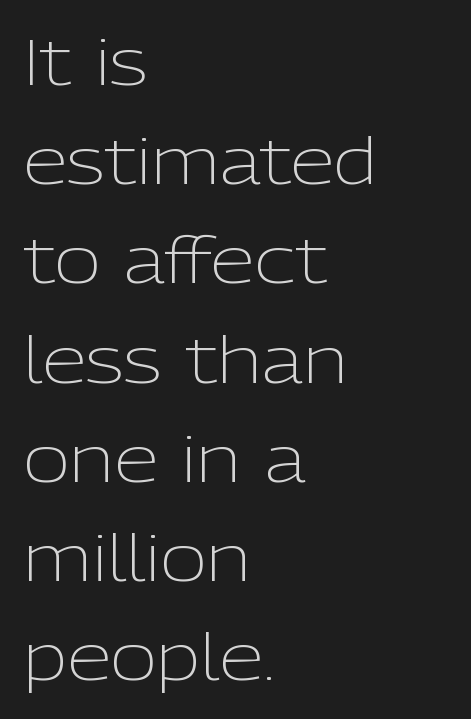
Letters have the restrained weight of plain body copy at most. Caption: standard tracking, unaltered. Underline: absent. Grotesque or geometric, the face here clearly has no serifs. Each letter keeps its own natural width here, so spacing adapts to shape.
